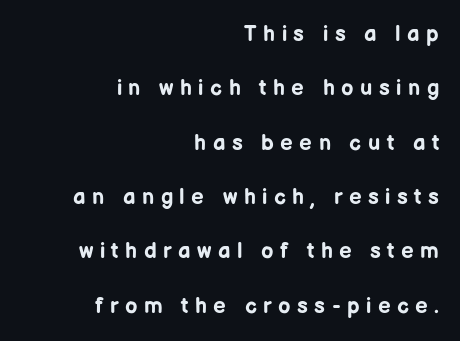
Q: Is the text bold? A: Yes.
Q: Is the text italic (slanted)? A: No, it is upright.
Q: Is the text underlined? A: No.
Q: How is the paragraph aligned? A: Right-aligned.
Q: Is the spacing between letters normal or unusually wide? A: Unusually wide.
Q: Is the spacing between lines tight, normal or loose? A: Loose.
